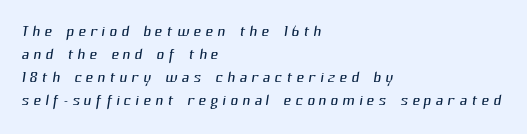
The image shows 21 px text type; set left-aligned, tight line spacing (1.1x), unusually wide letter spacing (+0.2 em), not underlined.
